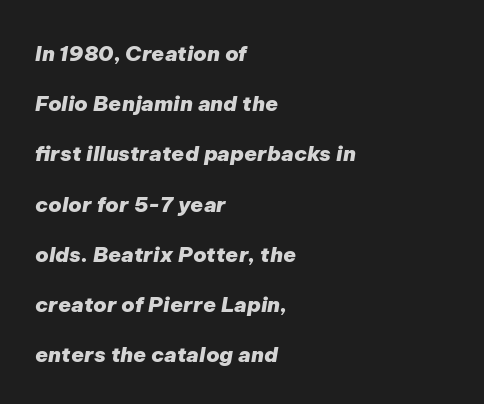
Quick note: italic. A great deal of white space separates one row of letters from the next. Every letter is thick-stroked: bold, no question. The words here are not underlined. These lines keep a tight, regular rhythm from letter to letter.
